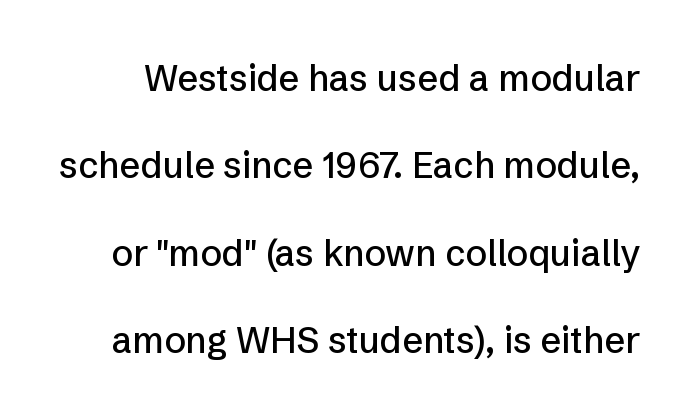
Q: Is the text italic (slanted)? A: No, it is upright.
Q: Is the typeface a serif or a sans-serif typeface? A: Sans-serif.
Q: Is the text underlined? A: No.
Q: Is the spacing between letters normal or unusually wide? A: Normal.
Q: Is the spacing between lines tight, normal or loose? A: Loose.
Q: Width (condensed, normal, or wide)? A: Normal.
Q: Stroke contrast? A: Low.
Q: x-height? A: Medium.
Q: Monospaced? A: No.
